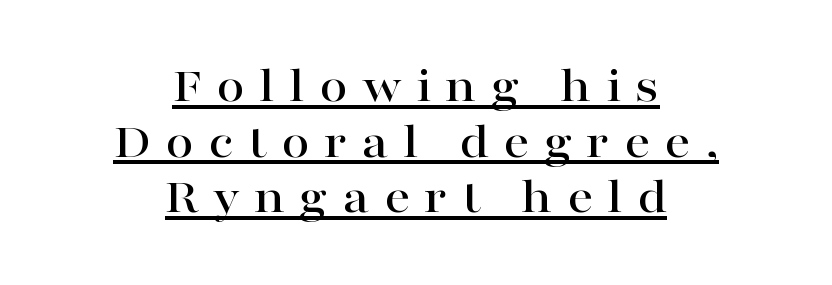
Q: Is the text italic (slanted)? A: No, it is upright.
Q: Is the typeface a serif or a sans-serif typeface? A: Serif.
Q: Is the text underlined? A: Yes.
Q: How is the paragraph aligned? A: Centered.
Q: Is the spacing between letters normal or unusually wide? A: Unusually wide.
Q: Is the spacing between lines tight, normal or loose? A: Tight.
Q: Width (condensed, normal, or wide)? A: Wide.
Q: Stroke contrast? A: High.
Q: x-height? A: Medium.
Q: Monospaced? A: No.
